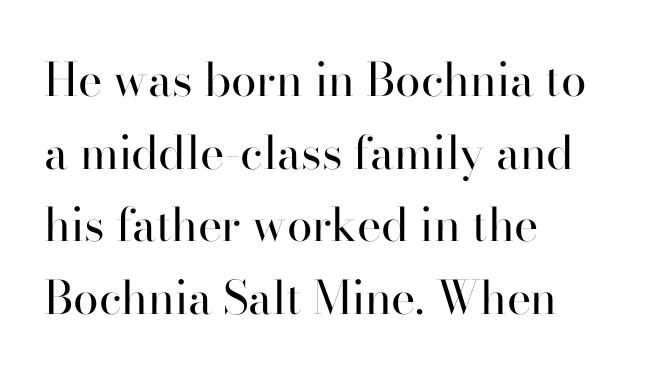
{"serif": "yes", "italic": "no", "bold": "no", "weight": "regular", "width": "normal", "stroke_contrast": "high", "x_height": "small", "monospaced": "no", "underline": "no", "align": "left", "line_spacing": "normal", "line_spacing_ratio": 1.58, "letter_spacing": "normal", "letter_spacing_em": 0.0, "glyph_px": 46}
